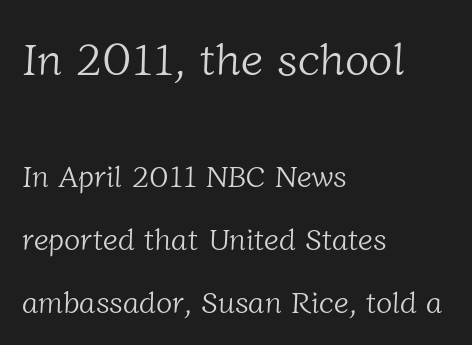
The image shows 45 px light serif type; set left-aligned, loose line spacing (2.1x), normal letter spacing, not underlined; the first (top) block is 1.5x larger; low stroke contrast and a medium x-height.
